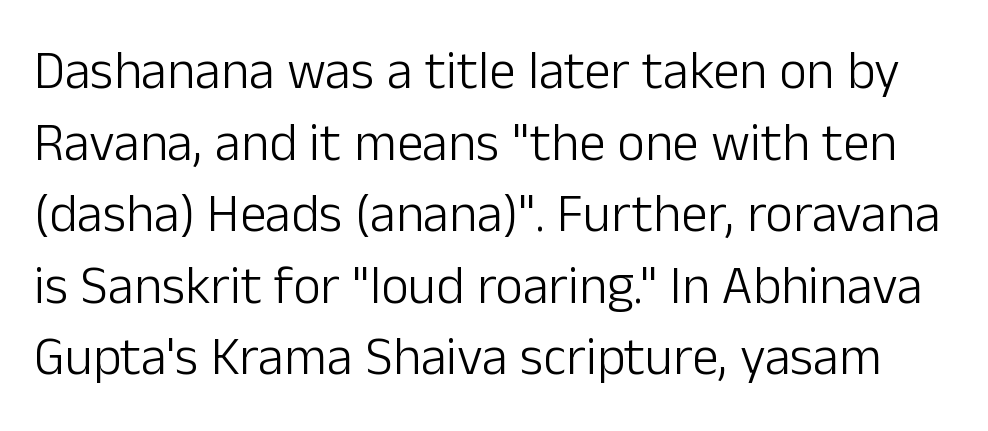
The image shows 53 px light sans-serif type, upright; set normal line spacing (1.35x), normal letter spacing, not underlined; low stroke contrast and a medium x-height.
